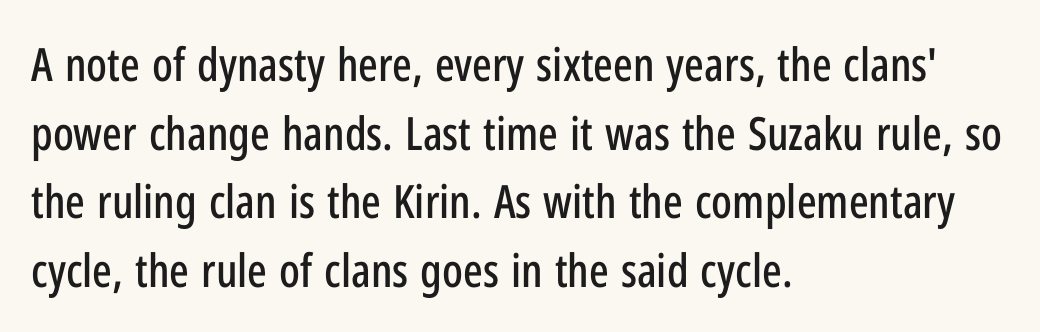
{"serif": "no", "italic": "no", "width": "condensed", "stroke_contrast": "low", "x_height": "medium", "monospaced": "no", "underline": "no", "align": "left", "line_spacing": "normal", "line_spacing_ratio": 1.49, "letter_spacing": "normal", "letter_spacing_em": 0.0, "glyph_px": 46}
